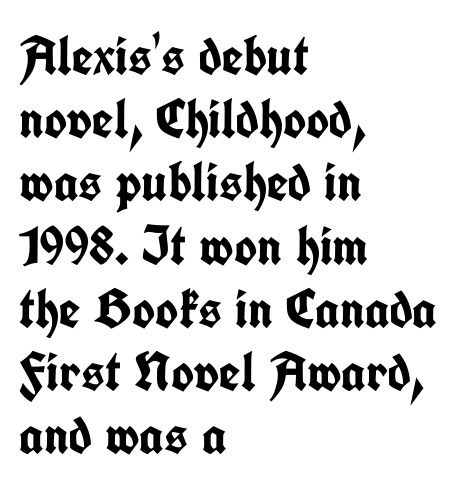
The image shows 55 px semibold, condensed sans-serif type, upright; set left-aligned, tight line spacing (1.15x), normal letter spacing, not underlined; low stroke contrast and a medium x-height.
